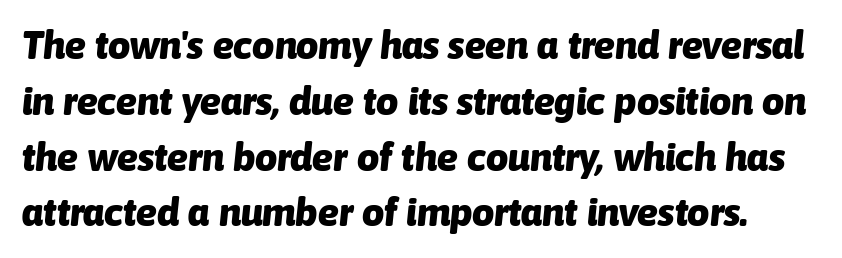
Every letter is thick-stroked: bold, no question. Inter-character spacing is left at the font's built-in metrics. Characters are canted at an angle relative to the baseline's perpendicular. The rows are spaced the way most documents space them. Each row of text sits above clean, open space.
